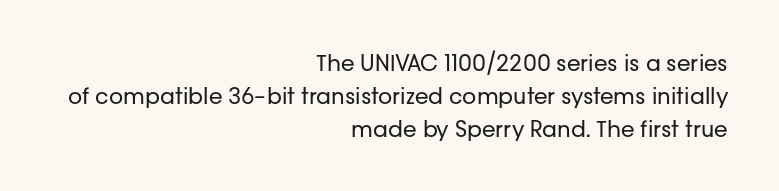
The image shows 22 px text type, upright; set right-aligned, normal line spacing (1.5x), normal letter spacing, not underlined.
